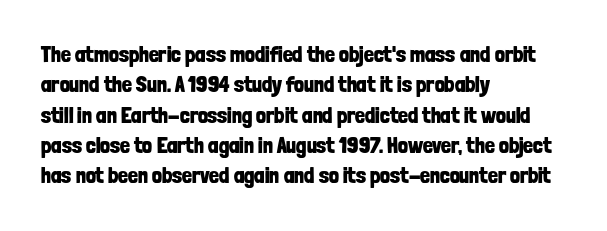
The paragraph shown leans on its left margin. The glyphs have the mass of a bold cut. How are the letters spaced? Ordinarily, with no added tracking. This sample uses an upright cut, with every glyph sitting square on the baseline.
